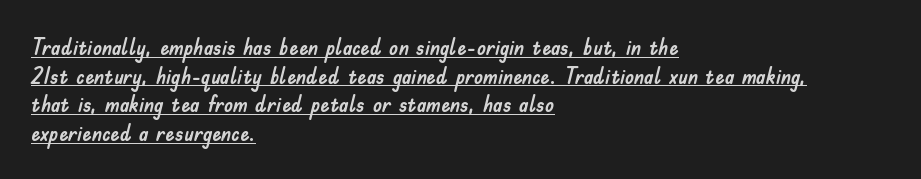
Q: Is the text italic (slanted)? A: Yes.
Q: Is the text underlined? A: Yes.
Q: How is the paragraph aligned? A: Left-aligned.
Q: Is the spacing between letters normal or unusually wide? A: Normal.
Q: Is the spacing between lines tight, normal or loose? A: Normal.
